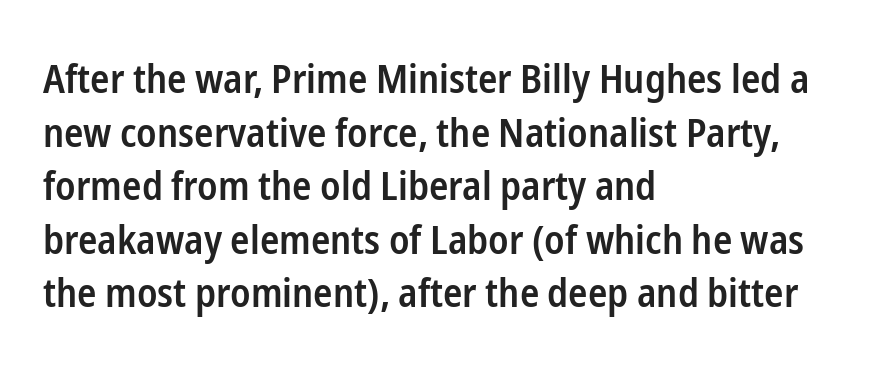
The sample has been set in demibold, a notch under bold. One-word summary of the alignment: left. It's the straight-up-and-down kind of type. Has an underline been added? It has not. Baseline-to-baseline distance is the conventional proportion of letter height.
